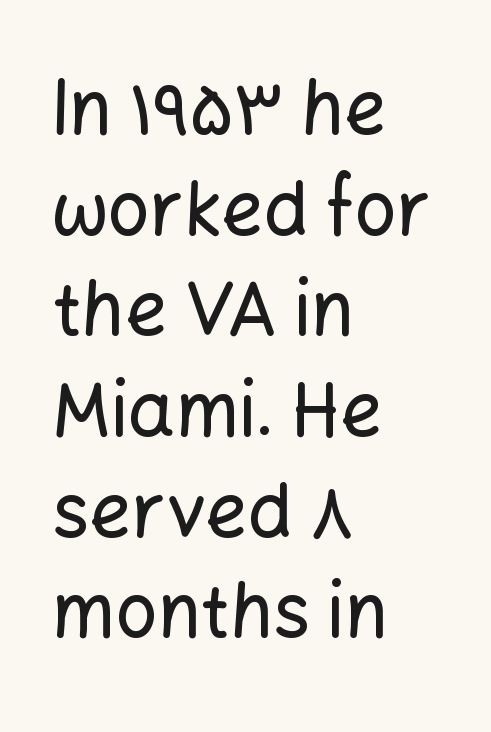
Q: Is the text italic (slanted)? A: No, it is upright.
Q: Is the typeface a serif or a sans-serif typeface? A: Sans-serif.
Q: Is the text underlined? A: No.
Q: How is the paragraph aligned? A: Left-aligned.
Q: Is the spacing between letters normal or unusually wide? A: Normal.
Q: Is the spacing between lines tight, normal or loose? A: Normal.
Q: Width (condensed, normal, or wide)? A: Normal.
Q: Stroke contrast? A: Low.
Q: x-height? A: Medium.
Q: Monospaced? A: No.
